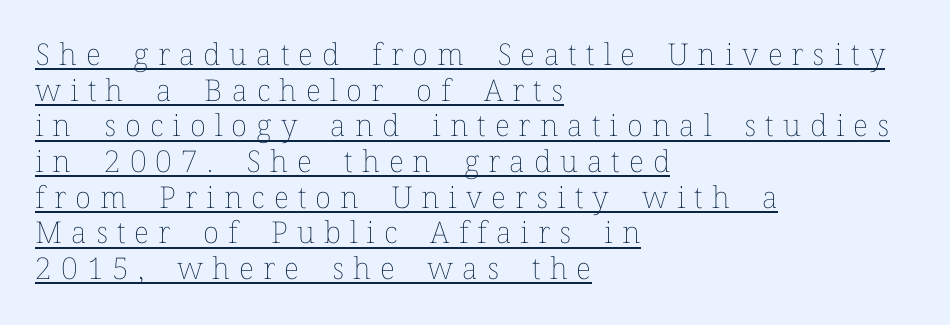
{"italic": "no", "bold": "no", "weight": "thin", "width": "normal", "stroke_contrast": "low", "x_height": "medium", "monospaced": "no", "underline": "yes", "align": "left", "line_spacing_ratio": 1.19, "letter_spacing": "wide", "letter_spacing_em": 0.3, "glyph_px": 30}
